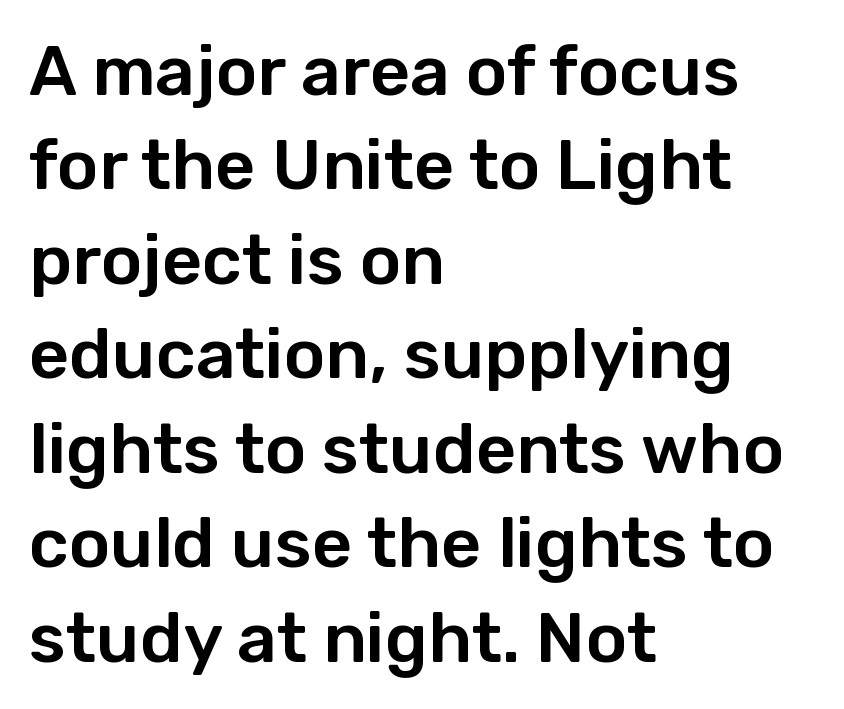
Q: Is the text italic (slanted)? A: No, it is upright.
Q: Is the typeface a serif or a sans-serif typeface? A: Sans-serif.
Q: Is the text underlined? A: No.
Q: How is the paragraph aligned? A: Left-aligned.
Q: Is the spacing between letters normal or unusually wide? A: Normal.
Q: Is the spacing between lines tight, normal or loose? A: Normal.
Q: Width (condensed, normal, or wide)? A: Normal.
Q: Stroke contrast? A: Low.
Q: x-height? A: Medium.
Q: Monospaced? A: No.
